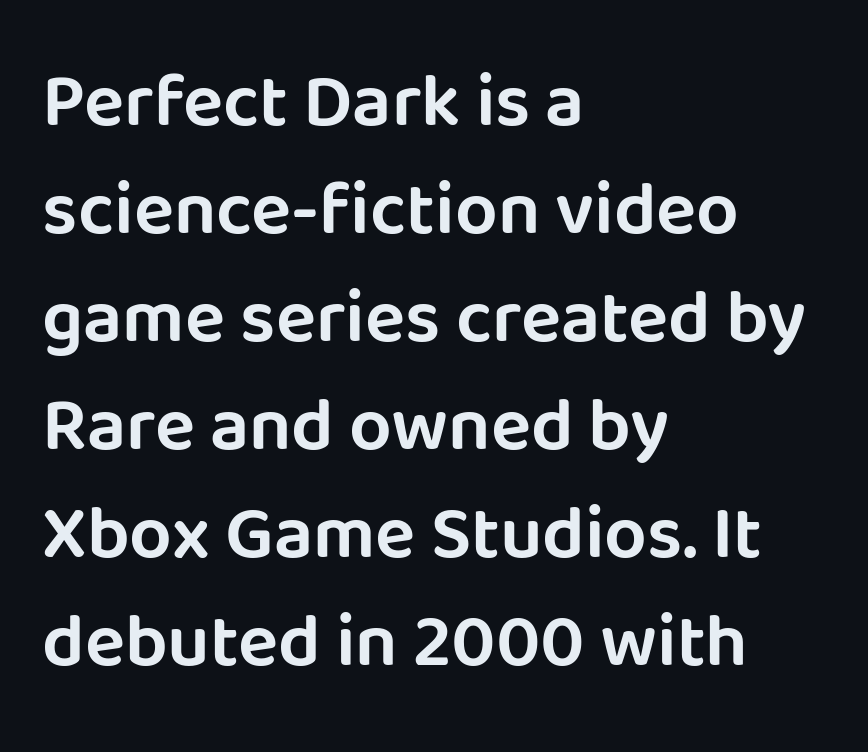
{"serif": "no", "italic": "no", "width": "normal", "stroke_contrast": "low", "x_height": "large", "monospaced": "no", "underline": "no", "align": "left", "line_spacing": "normal", "line_spacing_ratio": 1.44, "letter_spacing": "normal", "letter_spacing_em": 0.0, "glyph_px": 75}
